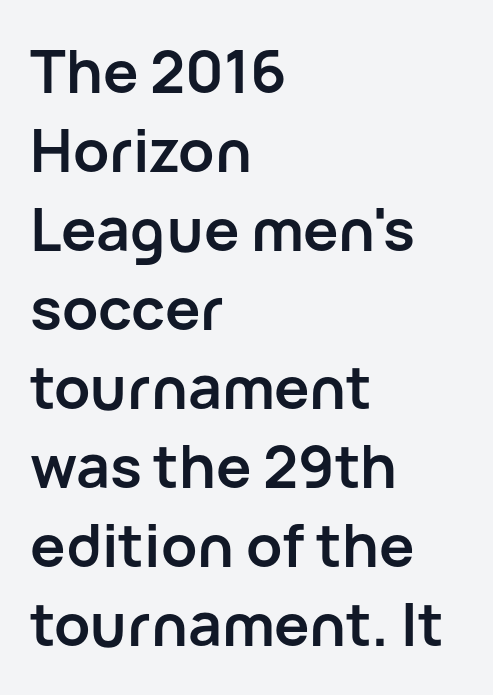
Q: Is the text bold? A: Yes.
Q: Is the text italic (slanted)? A: No, it is upright.
Q: Is the typeface a serif or a sans-serif typeface? A: Sans-serif.
Q: Is the text underlined? A: No.
Q: How is the paragraph aligned? A: Left-aligned.
Q: Is the spacing between letters normal or unusually wide? A: Normal.
Q: Is the spacing between lines tight, normal or loose? A: Normal.
Q: Width (condensed, normal, or wide)? A: Normal.
Q: Stroke contrast? A: Low.
Q: x-height? A: Medium.
Q: Monospaced? A: No.
